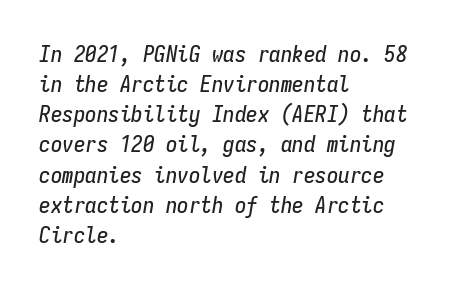
{"italic": "yes", "lean": "right", "slant_degrees": 9, "underline": "no", "align": "left", "line_spacing": "normal", "line_spacing_ratio": 1.31, "letter_spacing": "normal", "letter_spacing_em": 0.0, "glyph_px": 23}
